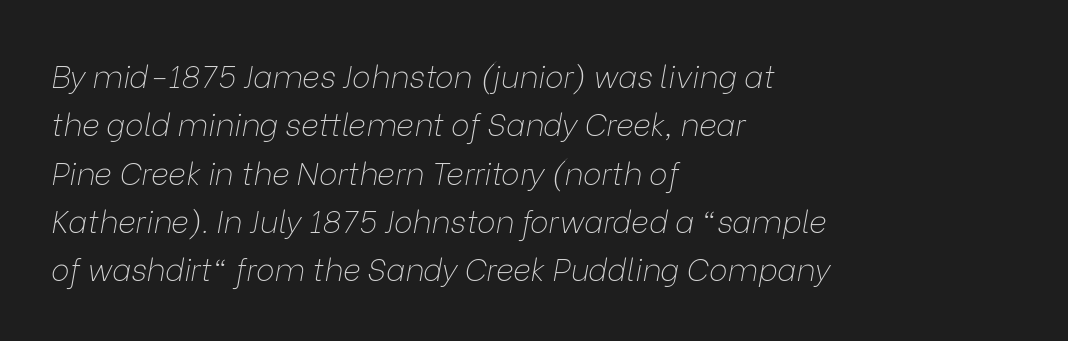
{"italic": "yes", "lean": "right", "slant_degrees": 9, "bold": "no", "weight": "thin", "width": "normal", "stroke_contrast": "low", "x_height": "medium", "monospaced": "no", "underline": "no", "align": "left", "line_spacing": "normal", "line_spacing_ratio": 1.56, "letter_spacing": "normal", "letter_spacing_em": 0.0, "glyph_px": 31}
